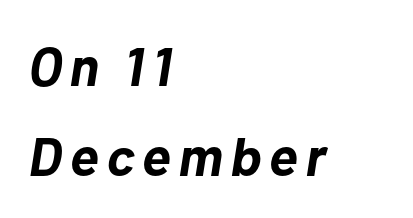
Q: Is the text bold? A: Yes.
Q: Is the text italic (slanted)? A: Yes, it leans right by about 10 degrees.
Q: Is the text underlined? A: No.
Q: How is the paragraph aligned? A: Left-aligned.
Q: Is the spacing between lines tight, normal or loose? A: Normal.
Q: Width (condensed, normal, or wide)? A: Normal.
Q: Stroke contrast? A: Low.
Q: x-height? A: Medium.
Q: Monospaced? A: No.
